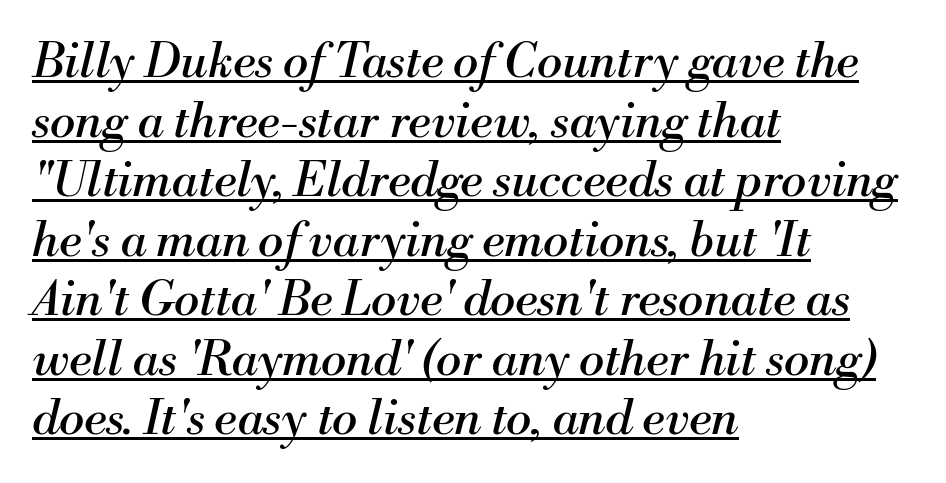
What decoration does the sample have? An underline. Heaviness? Minimal to ordinary, like unemphasized prose. Does the copy run flush right? No — it runs flush left. Does the type have serifs? Yes, each stem ends in a small foot. Tracking here is standard; glyphs follow each other at the usual distance.
